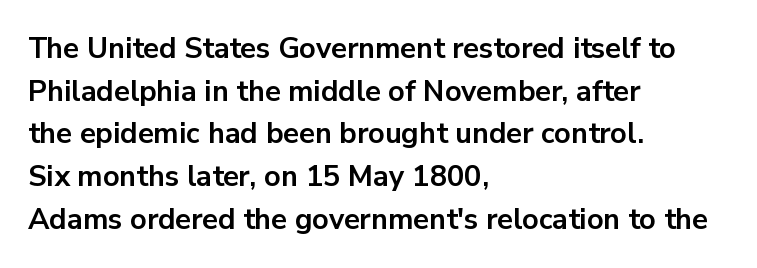
{"serif": "no", "italic": "no", "bold": "yes", "weight": "bold", "width": "normal", "stroke_contrast": "low", "x_height": "medium", "monospaced": "no", "underline": "no", "align": "left", "line_spacing": "normal", "line_spacing_ratio": 1.47, "letter_spacing": "normal", "letter_spacing_em": 0.0, "glyph_px": 29}
